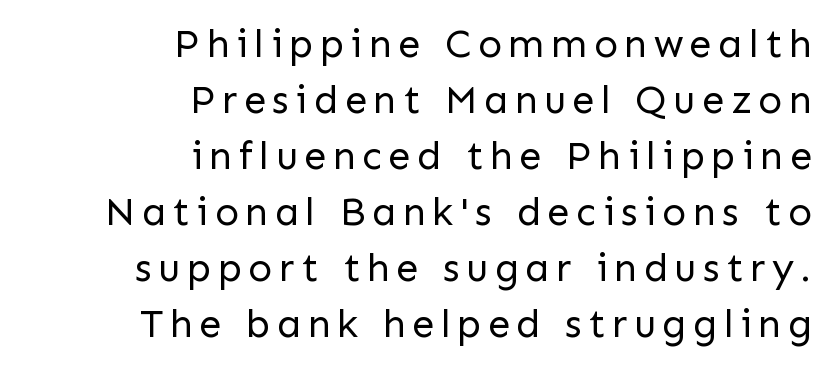
{"serif": "no", "italic": "no", "bold": "no", "weight": "regular", "width": "normal", "stroke_contrast": "low", "x_height": "medium", "monospaced": "no", "underline": "no", "align": "right", "line_spacing": "normal", "line_spacing_ratio": 1.4, "glyph_px": 40}
